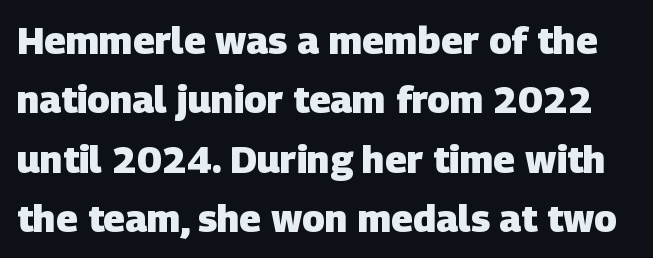
The image shows 38 px heavy sans-serif type; set normal line spacing (1.56x), normal letter spacing, not underlined; low stroke contrast and a large x-height.
